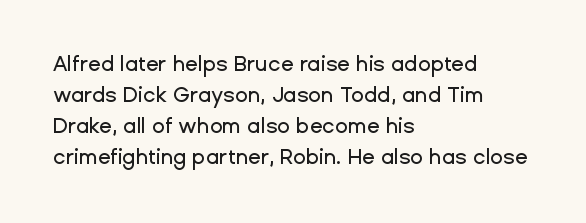
The image shows 21 px text type, upright; set left-aligned, normal line spacing (1.48x), normal letter spacing, not underlined.
